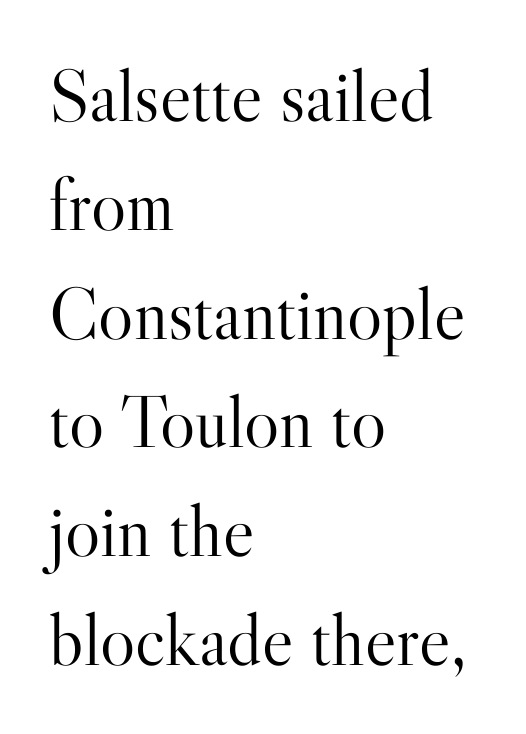
The image shows 74 px light serif type, upright; set left-aligned, normal line spacing (1.47x), normal letter spacing, not underlined; high stroke contrast and a small x-height.
